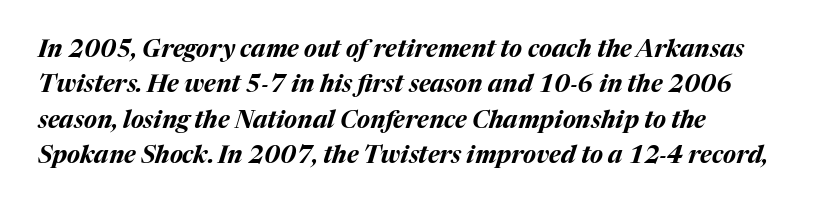
Q: Is the text bold? A: Yes.
Q: Is the text italic (slanted)? A: Yes, it leans right by about 17 degrees.
Q: Is the text underlined? A: No.
Q: Is the spacing between letters normal or unusually wide? A: Normal.
Q: Is the spacing between lines tight, normal or loose? A: Normal.
